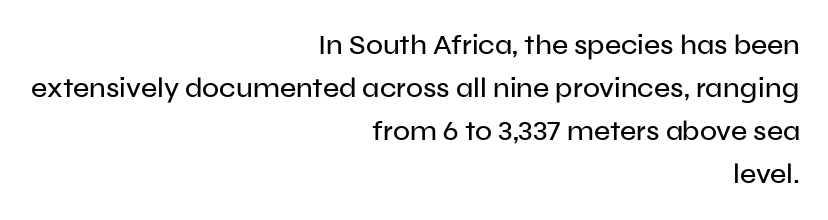
Q: Is the text italic (slanted)? A: No, it is upright.
Q: Is the typeface a serif or a sans-serif typeface? A: Sans-serif.
Q: Is the text underlined? A: No.
Q: How is the paragraph aligned? A: Right-aligned.
Q: Is the spacing between letters normal or unusually wide? A: Normal.
Q: Is the spacing between lines tight, normal or loose? A: Normal.
Q: Width (condensed, normal, or wide)? A: Normal.
Q: Stroke contrast? A: Low.
Q: x-height? A: Medium.
Q: Monospaced? A: No.
